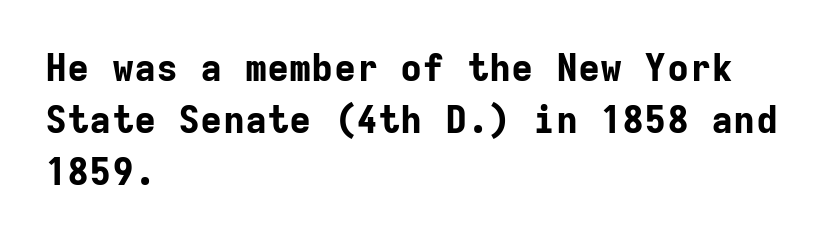
Q: Is the text bold? A: Yes.
Q: Is the text italic (slanted)? A: No, it is upright.
Q: Is the typeface a serif or a sans-serif typeface? A: Sans-serif.
Q: Is the text underlined? A: No.
Q: How is the paragraph aligned? A: Left-aligned.
Q: Is the spacing between letters normal or unusually wide? A: Normal.
Q: Is the spacing between lines tight, normal or loose? A: Normal.
Q: Width (condensed, normal, or wide)? A: Normal.
Q: Stroke contrast? A: Low.
Q: x-height? A: Medium.
Q: Monospaced? A: Yes.
